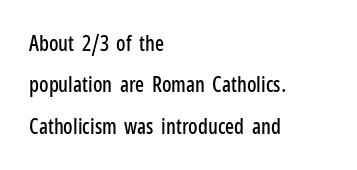
The image shows 21 px text type, upright; set left-aligned, loose line spacing (1.97x), normal letter spacing, not underlined.
